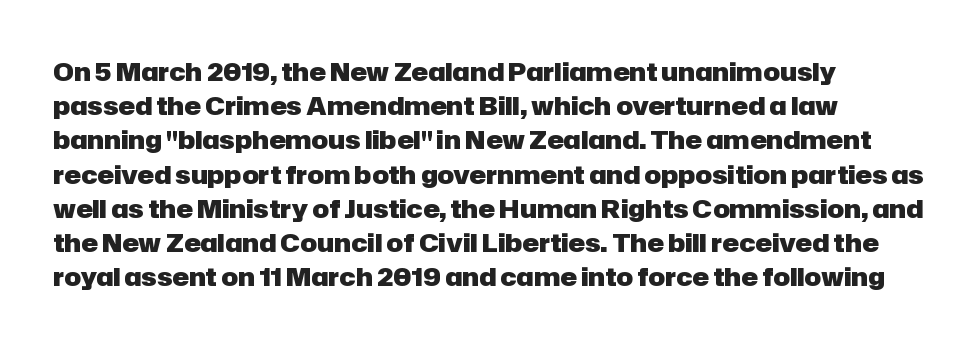
The image shows 25 px bold type, upright; set left-aligned, normal line spacing (1.37x), normal letter spacing, not underlined.
